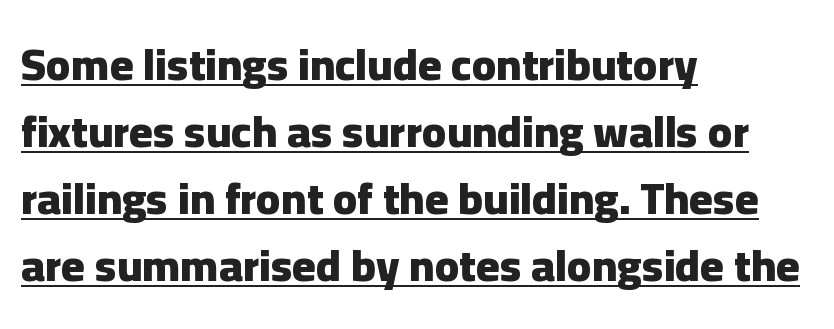
{"serif": "no", "italic": "no", "bold": "yes", "weight": "heavy", "width": "normal", "stroke_contrast": "low", "x_height": "medium", "monospaced": "no", "underline": "yes", "align": "left", "line_spacing": "normal", "line_spacing_ratio": 1.49, "letter_spacing": "normal", "letter_spacing_em": 0.0, "glyph_px": 45}
